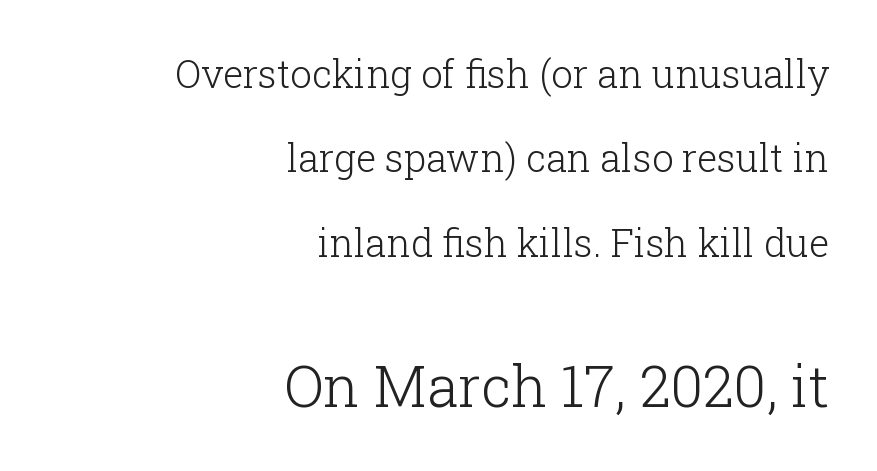
Nobody touched the tracking dial on this one. Descenders are the only things crossing below the line. The leading is generous, giving the passage an open texture. The face used here appears at its bigger size in the lower chunk.
